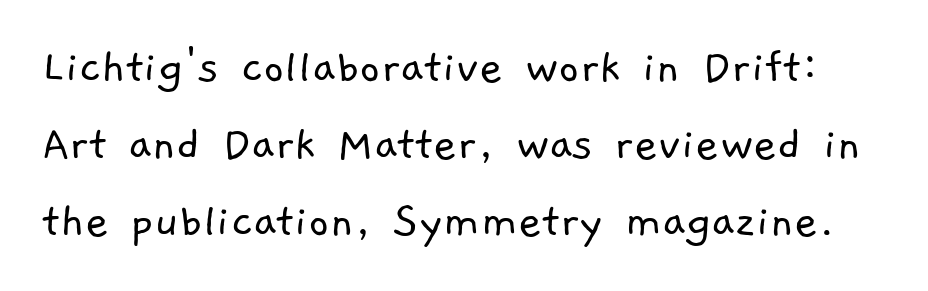
The image shows 51 px light sans-serif type; set normal line spacing (1.51x), normal letter spacing, not underlined; low stroke contrast and a medium x-height.
